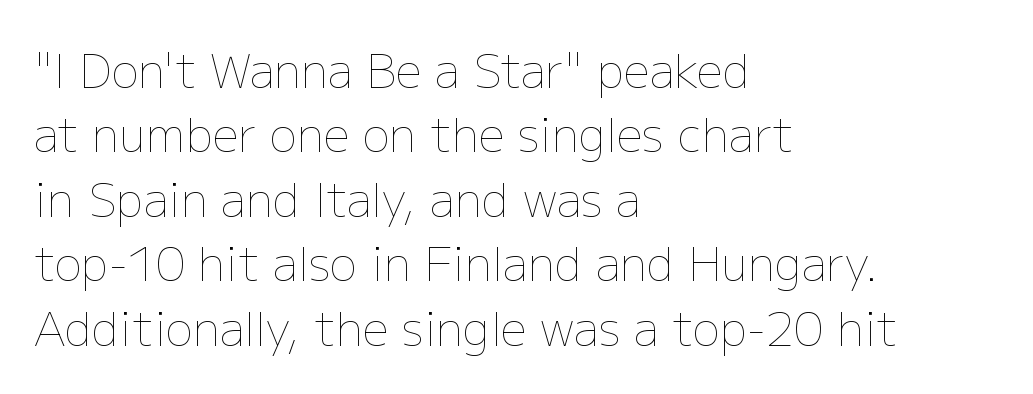
The image shows 46 px thin type, upright; set left-aligned, normal line spacing (1.4x), normal letter spacing, not underlined; low stroke contrast and a medium x-height.
